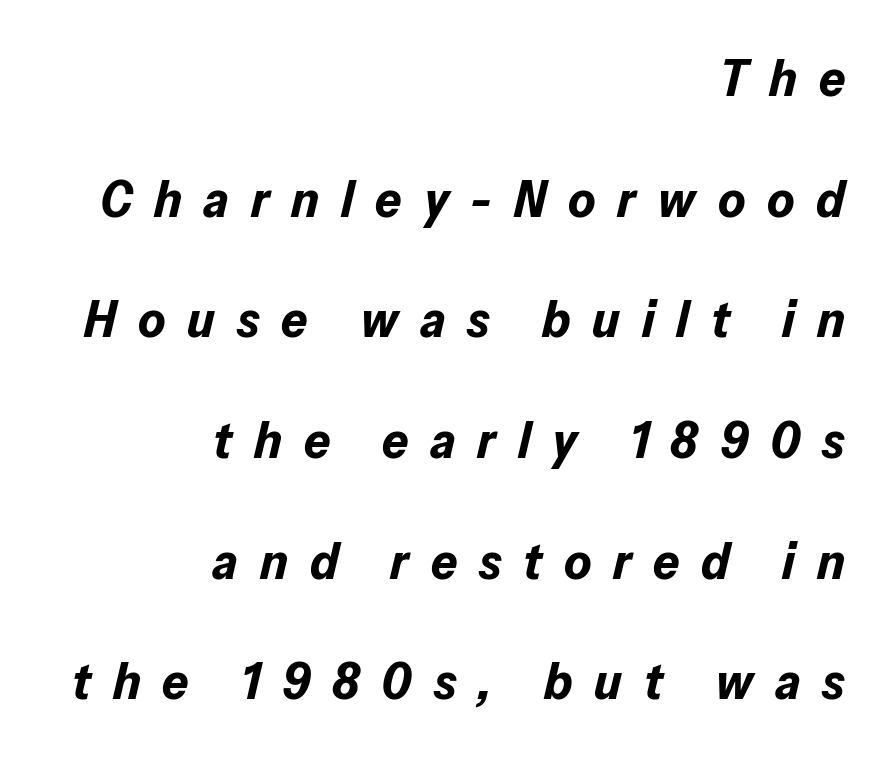
The image shows 52 px bold type, italic (leaning right); set right-aligned, loose line spacing (2.32x), unusually wide letter spacing (+0.42 em), not underlined; low stroke contrast and a medium x-height.
